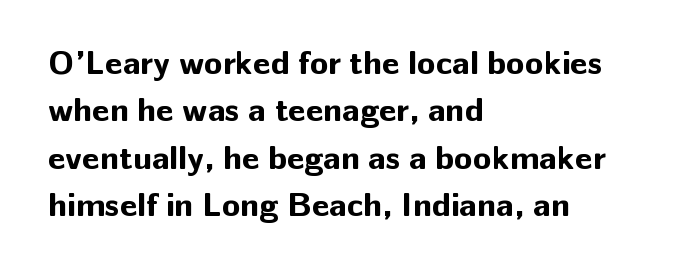
The image shows 34 px bold sans-serif type, upright; set left-aligned, normal line spacing (1.39x), normal letter spacing, not underlined; low stroke contrast and a medium x-height.
